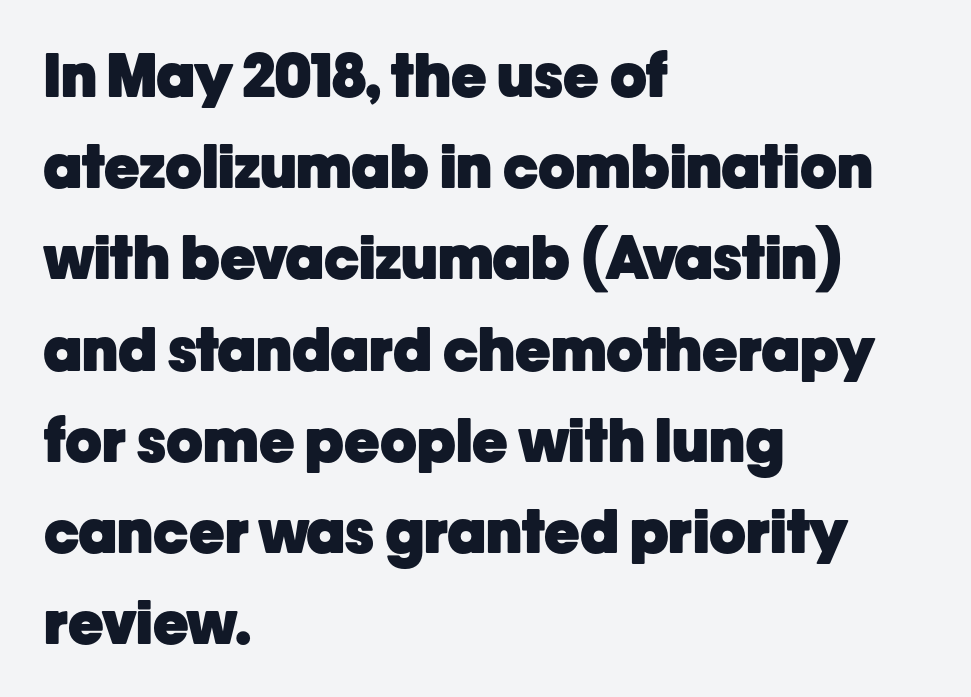
{"serif": "no", "italic": "no", "bold": "yes", "weight": "heavy", "width": "normal", "stroke_contrast": "low", "x_height": "medium", "monospaced": "no", "underline": "no", "align": "left", "line_spacing": "normal", "line_spacing_ratio": 1.52, "letter_spacing": "normal", "letter_spacing_em": 0.0, "glyph_px": 60}
